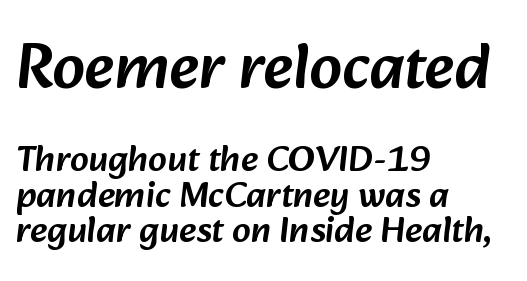
The image shows 65 px sans-serif type; set left-aligned, tight line spacing (0.96x), normal letter spacing, not underlined; the first (top) block is 1.76x larger; low stroke contrast and a medium x-height.
